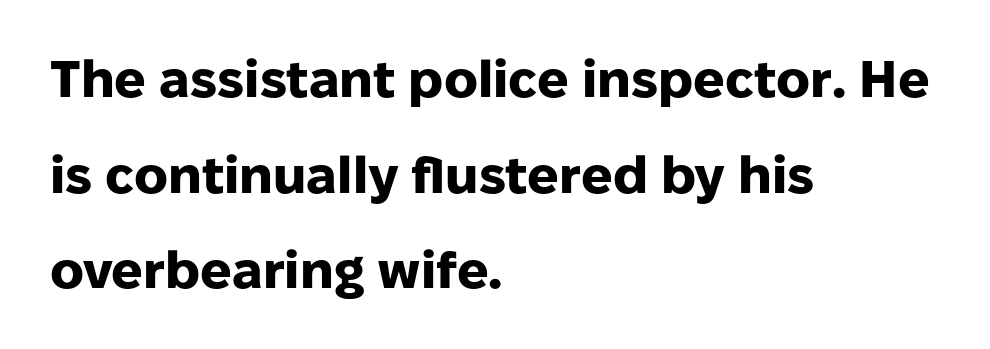
{"serif": "no", "italic": "no", "bold": "yes", "weight": "heavy", "width": "normal", "stroke_contrast": "low", "x_height": "medium", "monospaced": "no", "underline": "no", "align": "left", "line_spacing_ratio": 1.84, "letter_spacing": "normal", "letter_spacing_em": 0.0, "glyph_px": 52}
